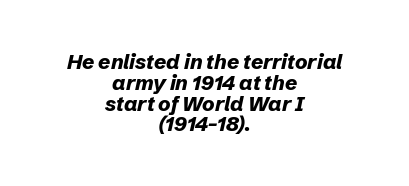
Q: Is the text bold? A: Yes.
Q: Is the text italic (slanted)? A: Yes, it leans right by about 12 degrees.
Q: Is the text underlined? A: No.
Q: How is the paragraph aligned? A: Centered.
Q: Is the spacing between letters normal or unusually wide? A: Normal.
Q: Is the spacing between lines tight, normal or loose? A: Tight.
